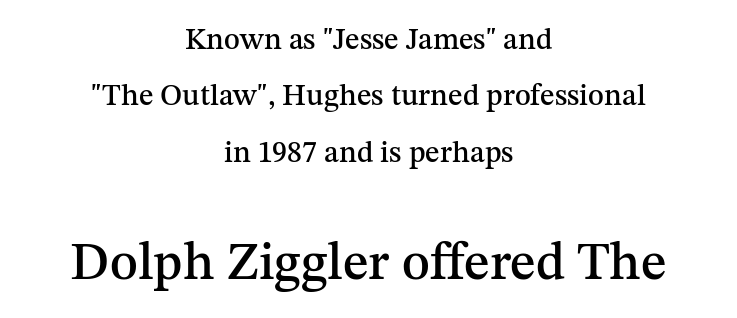
Q: Is the text italic (slanted)? A: No, it is upright.
Q: Is the typeface a serif or a sans-serif typeface? A: Serif.
Q: Is the text underlined? A: No.
Q: How is the paragraph aligned? A: Centered.
Q: Is the spacing between letters normal or unusually wide? A: Normal.
Q: Which block of text is set in a larger size, the first (top) or the second (bottom)? A: The second (bottom) one.
Q: Width (condensed, normal, or wide)? A: Normal.
Q: Stroke contrast? A: Medium.
Q: x-height? A: Medium.
Q: Monospaced? A: No.
